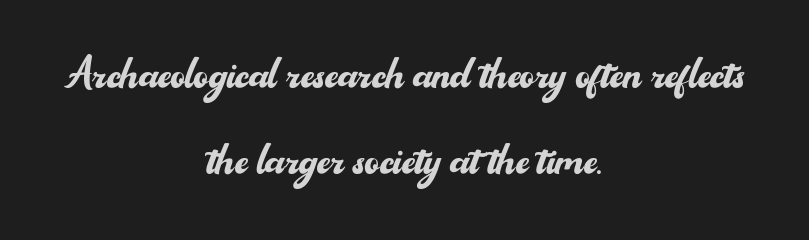
Q: Is the text bold? A: No.
Q: Is the text italic (slanted)? A: Yes.
Q: Is the typeface a serif or a sans-serif typeface? A: Sans-serif.
Q: Is the text underlined? A: No.
Q: How is the paragraph aligned? A: Centered.
Q: Is the spacing between letters normal or unusually wide? A: Normal.
Q: Is the spacing between lines tight, normal or loose? A: Normal.
Q: Width (condensed, normal, or wide)? A: Normal.
Q: Stroke contrast? A: Medium.
Q: x-height? A: Small.
Q: Monospaced? A: No.
